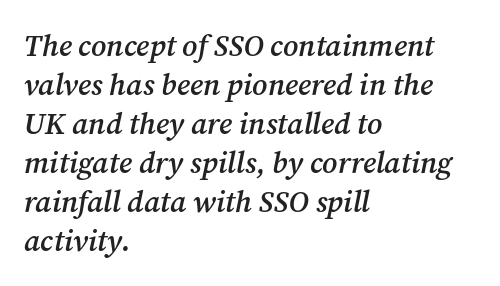
Q: Is the text bold? A: Semi-bold.
Q: Is the text italic (slanted)? A: Yes, it leans right by about 12 degrees.
Q: Is the typeface a serif or a sans-serif typeface? A: Serif.
Q: Is the text underlined? A: No.
Q: How is the paragraph aligned? A: Left-aligned.
Q: Is the spacing between letters normal or unusually wide? A: Normal.
Q: Is the spacing between lines tight, normal or loose? A: Normal.
Q: Width (condensed, normal, or wide)? A: Normal.
Q: Stroke contrast? A: Medium.
Q: x-height? A: Medium.
Q: Monospaced? A: No.
